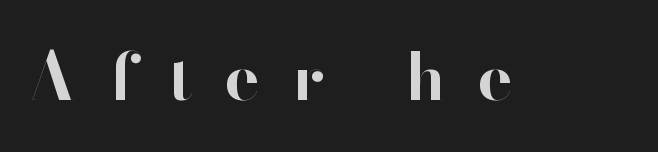
Q: Is the text bold? A: Yes.
Q: Is the text italic (slanted)? A: No, it is upright.
Q: Is the typeface a serif or a sans-serif typeface? A: Sans-serif.
Q: Is the text underlined? A: No.
Q: Is the spacing between letters normal or unusually wide? A: Unusually wide.
Q: Width (condensed, normal, or wide)? A: Normal.
Q: Stroke contrast? A: High.
Q: x-height? A: Small.
Q: Monospaced? A: No.
